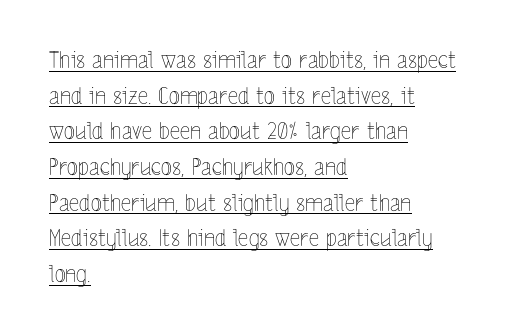
The image shows 23 px text type, upright; set left-aligned, normal line spacing (1.55x), normal letter spacing, underlined.
